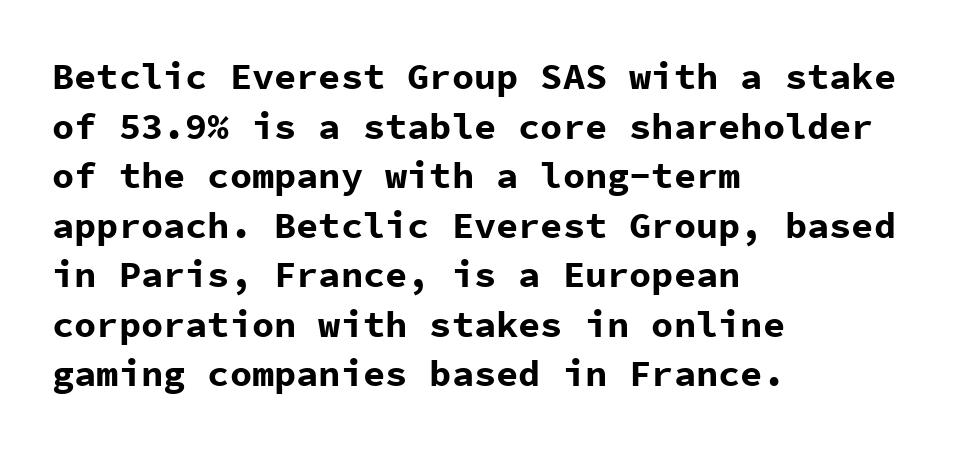
{"serif": "no", "italic": "no", "bold": "yes", "weight": "bold", "width": "normal", "stroke_contrast": "low", "x_height": "medium", "monospaced": "yes", "underline": "no", "align": "left", "line_spacing": "normal", "line_spacing_ratio": 1.34, "letter_spacing": "normal", "letter_spacing_em": 0.0, "glyph_px": 37}
